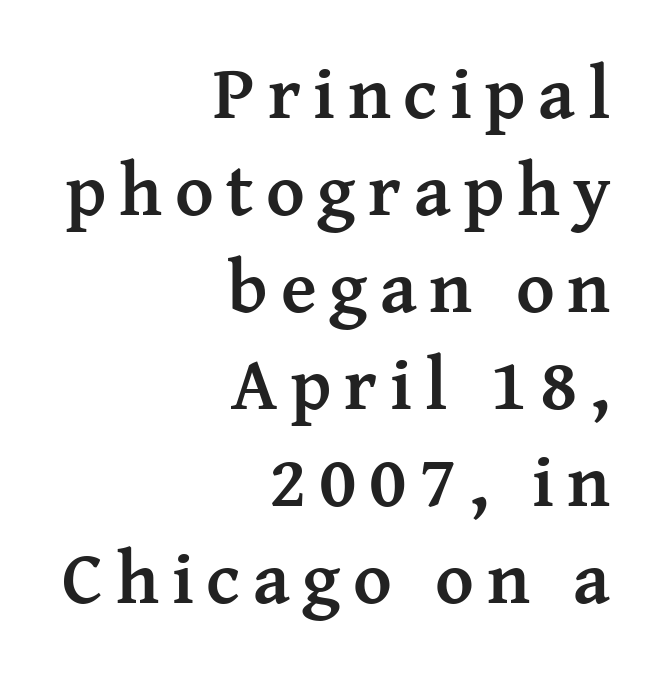
Glance below the letters and you will spot only blank space. Varying glyph widths throughout — classic text-font behaviour. Set as a true bold cut, around the 700 mark. Notice how the stems are strictly vertical — no italics here.
